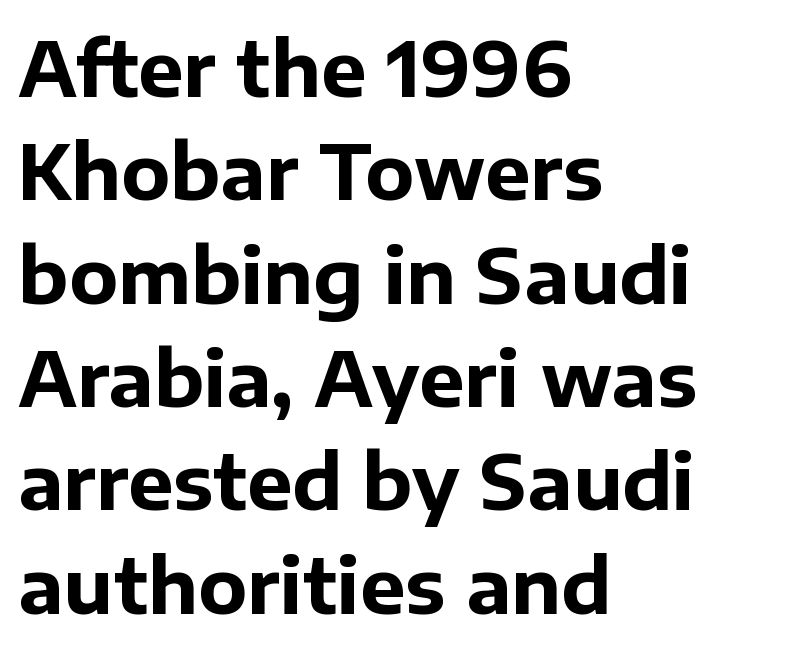
The image shows 76 px bold sans-serif type, upright; set left-aligned, normal line spacing (1.36x), normal letter spacing, not underlined; low stroke contrast and a medium x-height.
